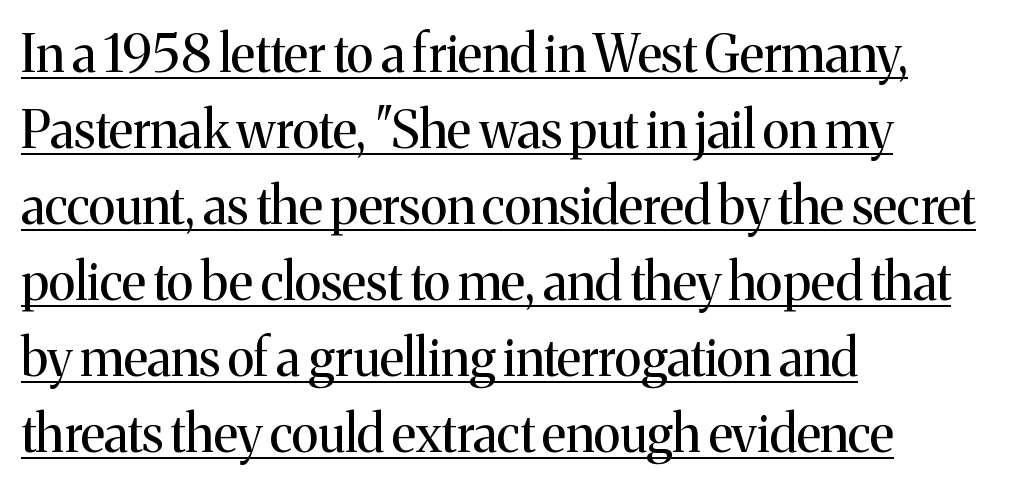
{"serif": "yes", "italic": "no", "bold": "no", "weight": "regular", "width": "normal", "stroke_contrast": "medium", "x_height": "medium", "monospaced": "no", "underline": "yes", "align": "left", "line_spacing": "normal", "line_spacing_ratio": 1.49, "letter_spacing": "normal", "letter_spacing_em": 0.0, "glyph_px": 51}
